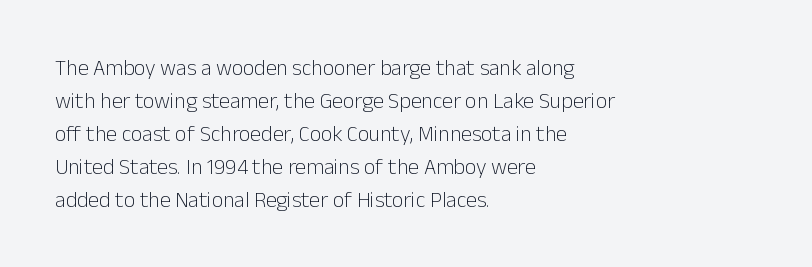
{"italic": "no", "bold": "no", "underline": "no", "align": "left", "line_spacing": "normal", "line_spacing_ratio": 1.5, "letter_spacing": "normal", "letter_spacing_em": 0.0, "glyph_px": 22}
